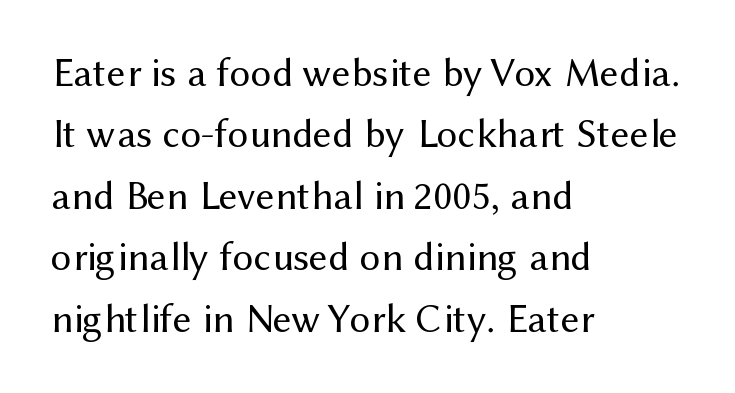
The image shows 41 px regular-weight sans-serif type, upright; set left-aligned, normal line spacing (1.5x), normal letter spacing, not underlined; medium stroke contrast and a medium x-height.
